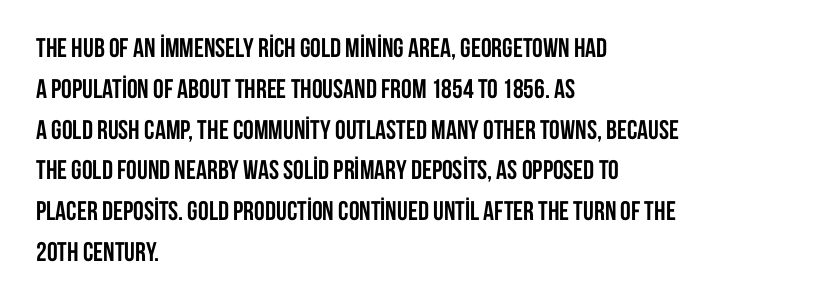
This is the regular roman posture of the typeface. Regarding leading, the lines here are spaced in the standard way. Heft: maximum for text — a bold. The specimen omits any rule beneath the text block's lines.
